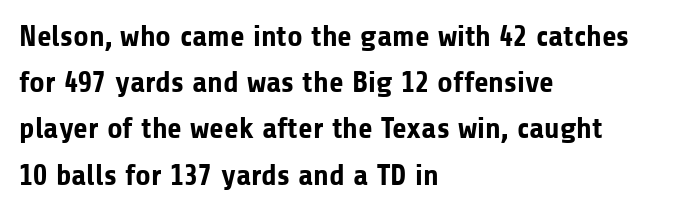
{"serif": "no", "italic": "no", "bold": "yes", "weight": "bold", "width": "normal", "stroke_contrast": "low", "x_height": "medium", "monospaced": "no", "underline": "no", "align": "left", "line_spacing": "normal", "line_spacing_ratio": 1.54, "letter_spacing": "normal", "letter_spacing_em": 0.0, "glyph_px": 30}
